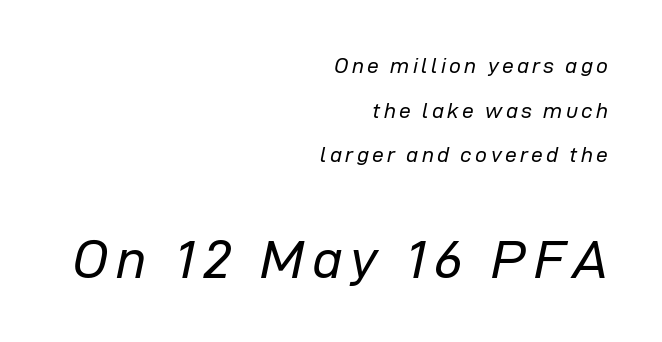
The image shows 53 px regular-weight type, italic (leaning right); set right-aligned, loose line spacing (2.12x), not underlined; the second (bottom) block is 2.52x larger; low stroke contrast and a medium x-height.
